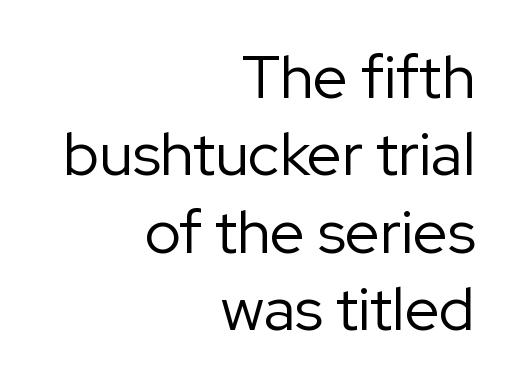
Looks like regular typesetting: each glyph gets only the width it needs. Honestly, the row spacing looks completely unremarkable. If you drew a ruler down the right edge, every line would touch it. Examine the stroke ends and you'll find no serifs.
